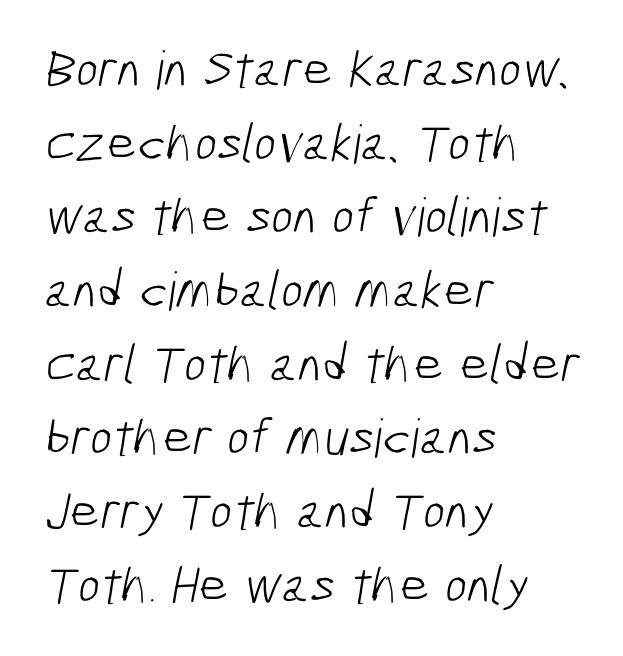
Q: Is the text bold? A: No.
Q: Is the typeface a serif or a sans-serif typeface? A: Sans-serif.
Q: Is the text underlined? A: No.
Q: How is the paragraph aligned? A: Left-aligned.
Q: Is the spacing between letters normal or unusually wide? A: Normal.
Q: Is the spacing between lines tight, normal or loose? A: Normal.
Q: Width (condensed, normal, or wide)? A: Condensed.
Q: Stroke contrast? A: Low.
Q: x-height? A: Medium.
Q: Monospaced? A: No.
